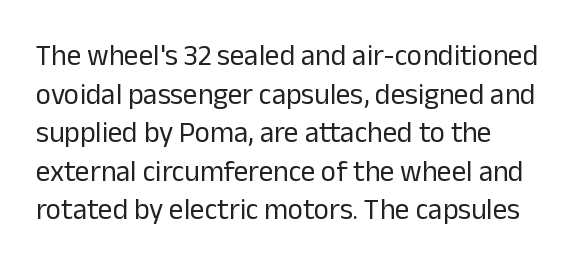
Q: Is the text bold? A: No.
Q: Is the text italic (slanted)? A: No, it is upright.
Q: Is the typeface a serif or a sans-serif typeface? A: Sans-serif.
Q: Is the text underlined? A: No.
Q: How is the paragraph aligned? A: Left-aligned.
Q: Is the spacing between letters normal or unusually wide? A: Normal.
Q: Is the spacing between lines tight, normal or loose? A: Normal.
Q: Width (condensed, normal, or wide)? A: Normal.
Q: Stroke contrast? A: Low.
Q: x-height? A: Medium.
Q: Monospaced? A: No.
